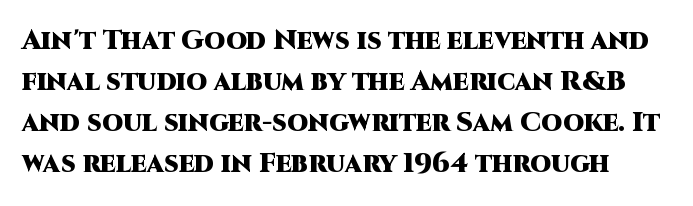
{"italic": "no", "bold": "yes", "underline": "no", "line_spacing": "normal", "line_spacing_ratio": 1.52, "letter_spacing": "normal", "letter_spacing_em": 0.0, "glyph_px": 27}
